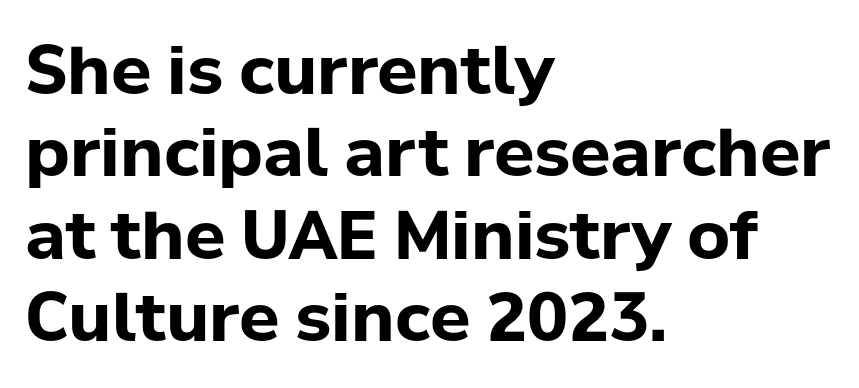
{"serif": "no", "italic": "no", "bold": "yes", "weight": "bold", "width": "normal", "stroke_contrast": "low", "x_height": "medium", "monospaced": "no", "underline": "no", "align": "left", "line_spacing_ratio": 1.23, "letter_spacing": "normal", "letter_spacing_em": 0.0, "glyph_px": 67}
